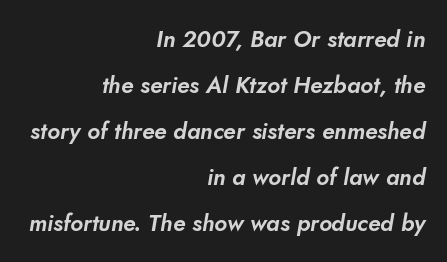
Summary of vertical rhythm: relaxed, with wide interline spacing. The area under the type is left untouched. What stands out about the letter spacing? Nothing — it is the standard amount. Which margin do the lines hug? The right one — the left edge is uneven.
